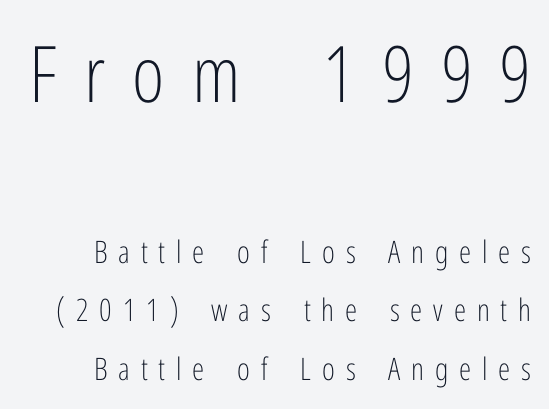
Stroke thickness stays within the range of a standard reading face or lighter. Does the bottom block carry the larger type? No, the top block does. Decoration check: the copy has no underline. Grotesque or geometric, the face here clearly has no serifs. What's the leading like? Stretched, with rows far apart. If you drew a line through each stem, it would be perfectly vertical.
